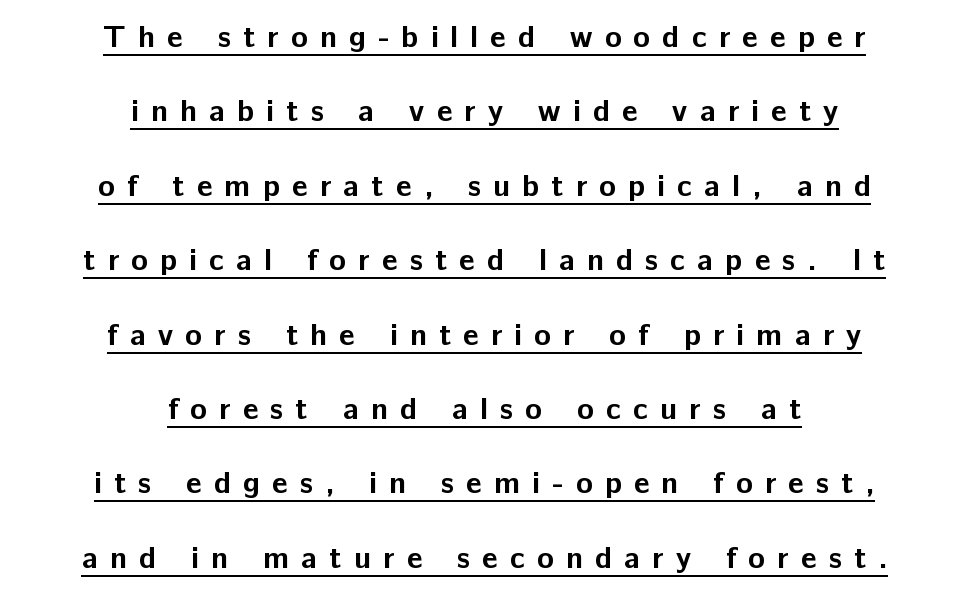
The image shows 31 px bold sans-serif type, upright; set centered, loose line spacing (2.4x), unusually wide letter spacing (+0.39 em), underlined; low stroke contrast and a medium x-height.
